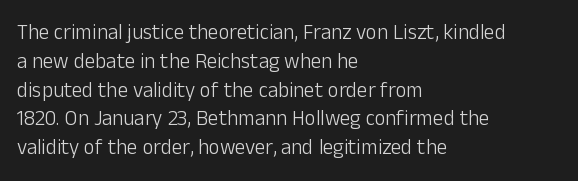
Each new line begins a customary step beneath the previous one. Stems here are at most as thick as an everyday book face. Words appear dense and cohesive because spacing is normal. Descenders hang freely into open space. The axis of the letterforms is exactly vertical.
